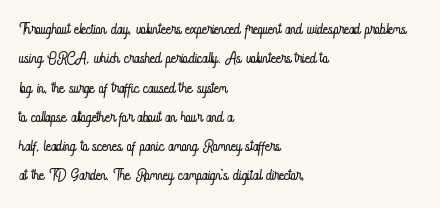
{"bold": "no", "underline": "no", "align": "left", "line_spacing": "normal", "line_spacing_ratio": 1.33, "letter_spacing": "normal", "letter_spacing_em": 0.0, "glyph_px": 22}
